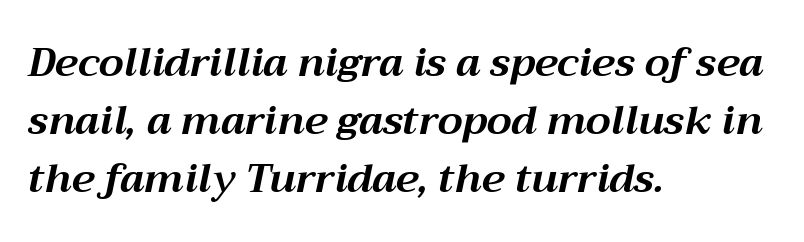
{"italic": "yes", "lean": "right", "slant_degrees": 12, "bold": "yes", "weight": "bold", "width": "normal", "stroke_contrast": "medium", "x_height": "medium", "monospaced": "no", "underline": "no", "align": "left", "line_spacing": "normal", "line_spacing_ratio": 1.45, "letter_spacing": "normal", "letter_spacing_em": 0.0, "glyph_px": 40}
